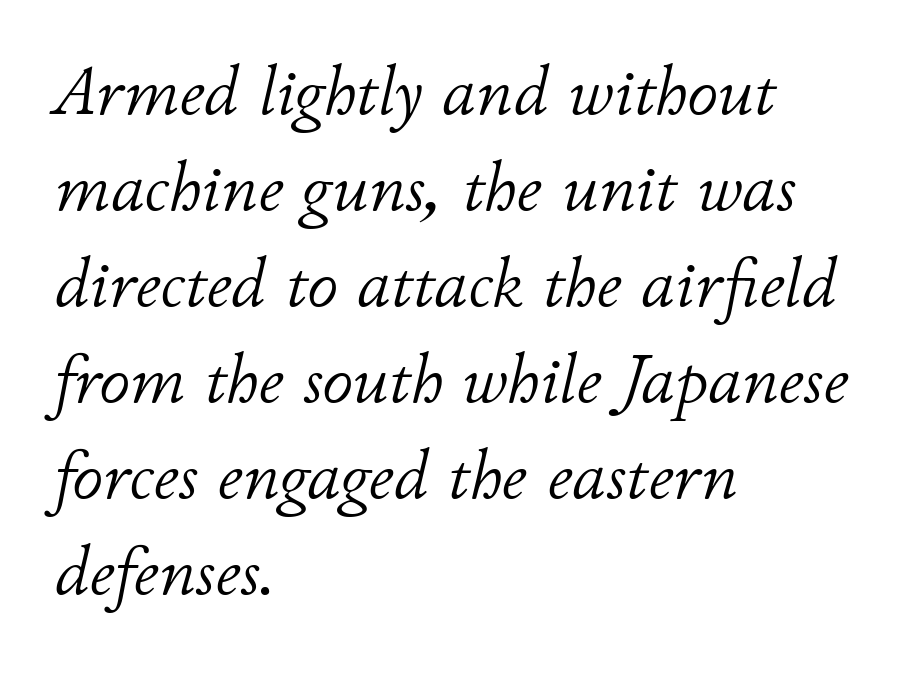
The image shows 69 px light type, italic (leaning right); set left-aligned, normal line spacing (1.39x), normal letter spacing, not underlined; low stroke contrast and a small x-height.
